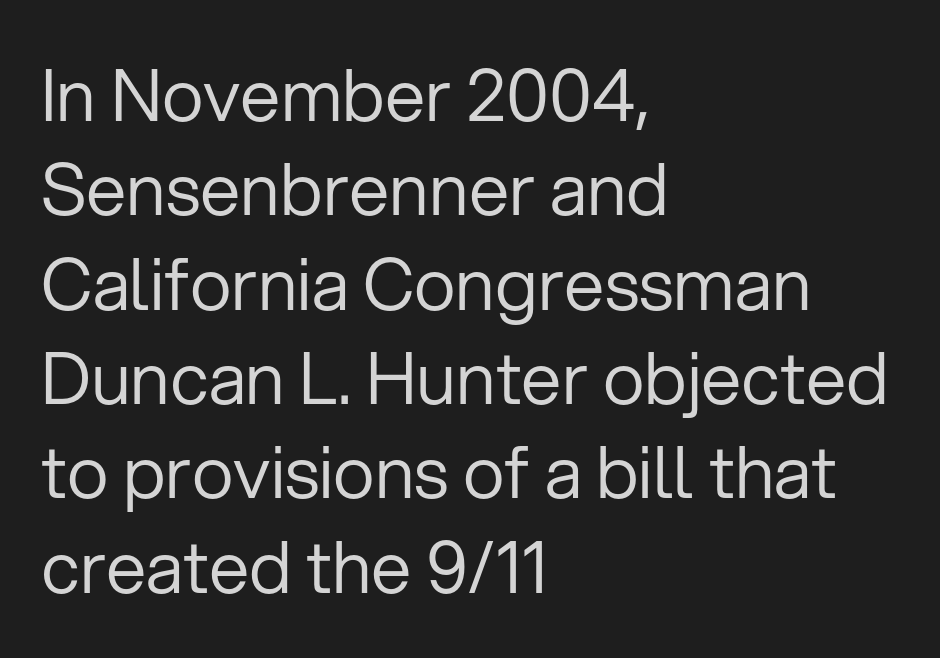
Decoration check: the copy has no underline. The face looks like a standard text weight, possibly lighter. Characters follow at the spacing the type designer built in. Line spacing here is normal. Type style note: lacks serifs.
